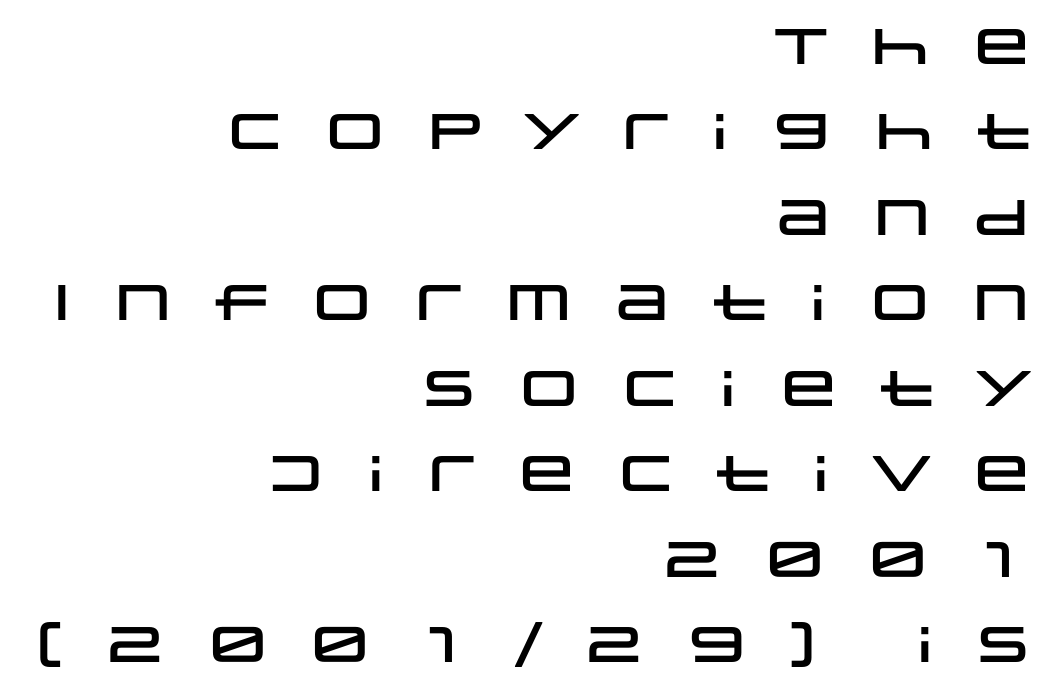
Q: Is the text italic (slanted)? A: No, it is upright.
Q: Is the typeface a serif or a sans-serif typeface? A: Sans-serif.
Q: Is the text underlined? A: No.
Q: How is the paragraph aligned? A: Right-aligned.
Q: Is the spacing between letters normal or unusually wide? A: Unusually wide.
Q: Width (condensed, normal, or wide)? A: Wide.
Q: Stroke contrast? A: Low.
Q: x-height? A: Large.
Q: Monospaced? A: No.
